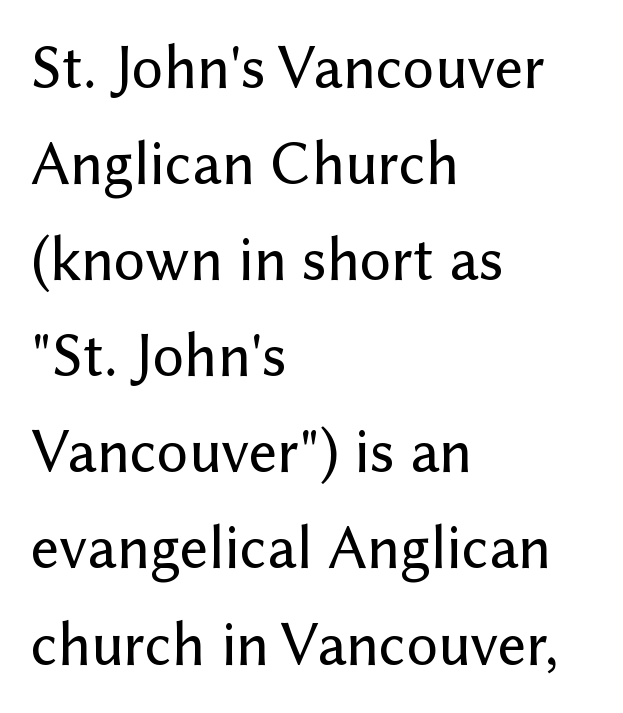
Q: Is the text italic (slanted)? A: No, it is upright.
Q: Is the typeface a serif or a sans-serif typeface? A: Sans-serif.
Q: Is the text underlined? A: No.
Q: How is the paragraph aligned? A: Left-aligned.
Q: Is the spacing between letters normal or unusually wide? A: Normal.
Q: Is the spacing between lines tight, normal or loose? A: Normal.
Q: Width (condensed, normal, or wide)? A: Normal.
Q: Stroke contrast? A: Low.
Q: x-height? A: Medium.
Q: Monospaced? A: No.
